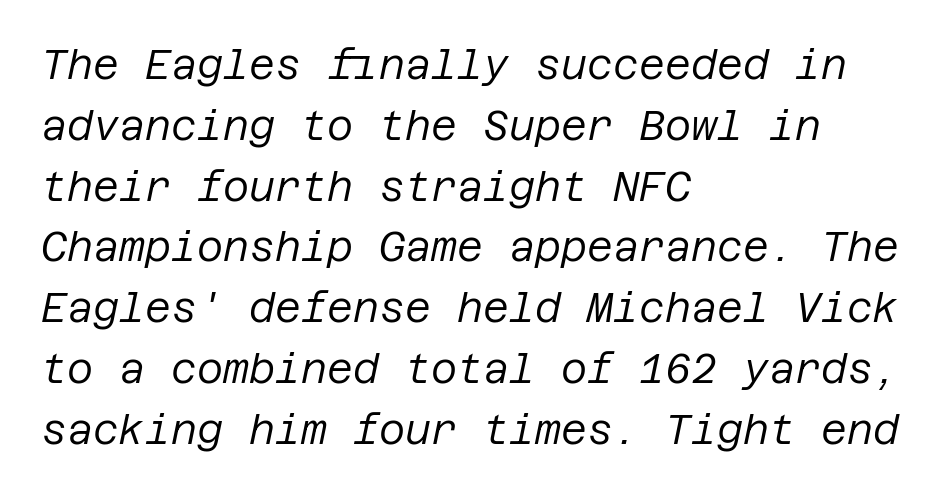
Caption: standard tracking, unaltered. Vertical spacing — default. Stem width sits at or under what a default text font uses. Type without underlining. The text carries the slant typical of an italic or oblique font.
